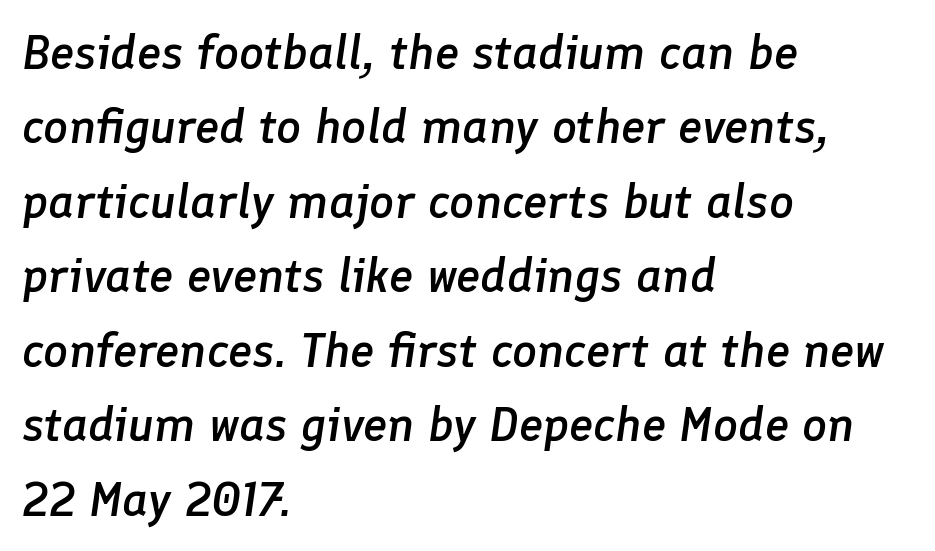
{"italic": "yes", "lean": "right", "slant_degrees": 8, "bold": "semi", "weight": "semibold", "width": "normal", "stroke_contrast": "low", "x_height": "medium", "monospaced": "no", "underline": "no", "align": "left", "line_spacing": "normal", "line_spacing_ratio": 1.52, "letter_spacing": "normal", "letter_spacing_em": 0.0, "glyph_px": 49}
